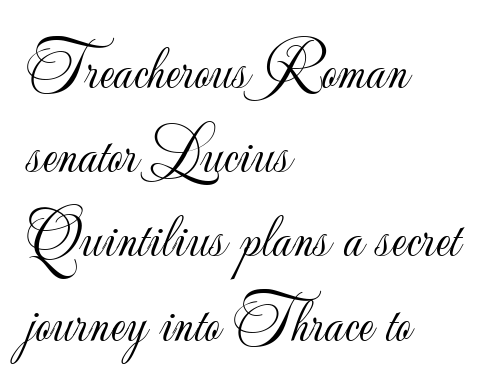
The strokes carry an ordinary text weight at most. This sample has the flowing, uneven cadence of proportional lettering. The passage shown is not underscored anywhere. The tracking reads as untouched default to a designer's eye. A sans-serif font was chosen for this passage.
